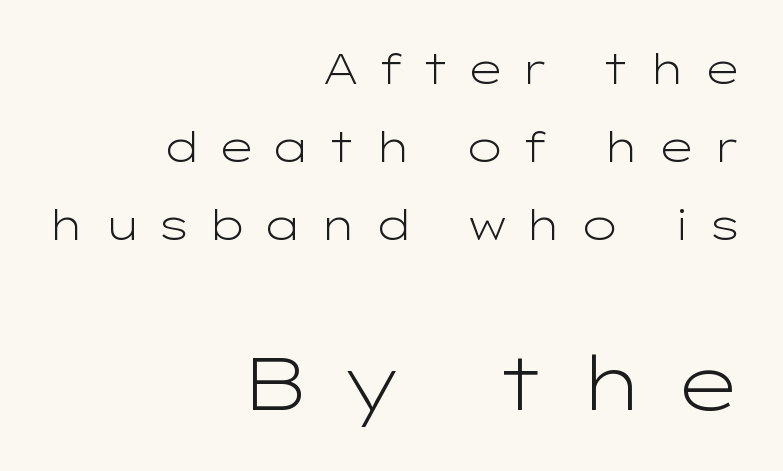
{"serif": "no", "italic": "no", "bold": "no", "weight": "light", "width": "wide", "stroke_contrast": "low", "x_height": "medium", "monospaced": "no", "underline": "no", "align": "right", "line_spacing_ratio": 1.86, "letter_spacing": "wide", "letter_spacing_em": 0.37, "larger_block": "second", "size_ratio": 1.76, "glyph_px": 74}
